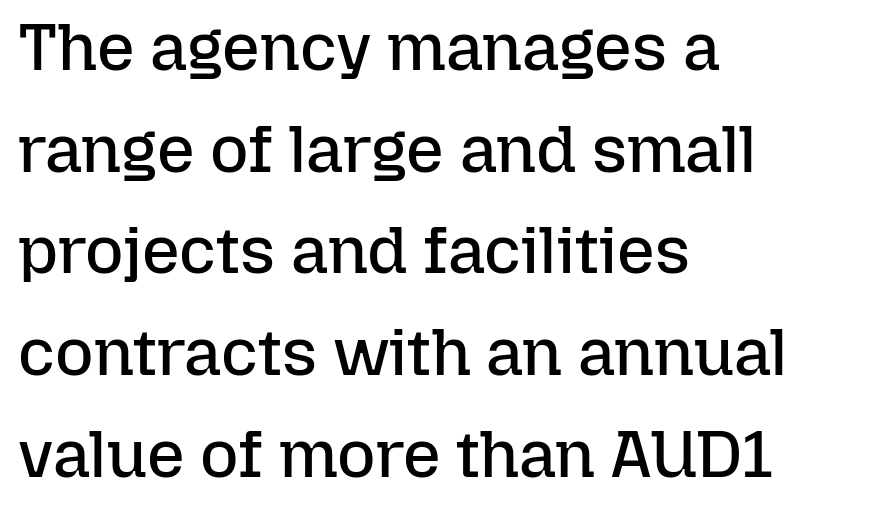
No extra tracking has been applied to these lines. One glance says typical: line gaps are just what's usual. No letter is thick-stroked: the sample isn't bold. Character widths vary here, with narrow letters taking less room than wide ones.
